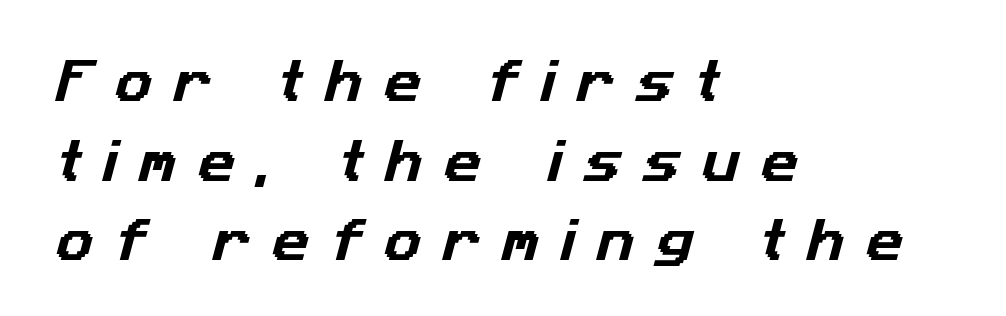
{"serif": "no", "width": "normal", "stroke_contrast": "low", "x_height": "medium", "monospaced": "no", "underline": "no", "align": "left", "line_spacing_ratio": 1.73, "letter_spacing": "wide", "letter_spacing_em": 0.47, "glyph_px": 46}
